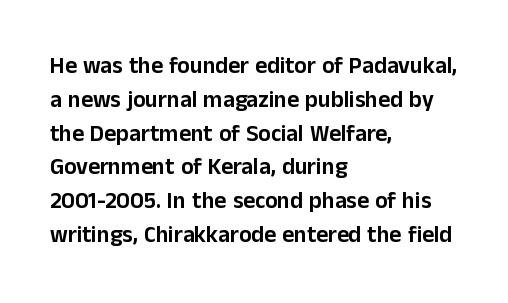
Q: Is the text italic (slanted)? A: No, it is upright.
Q: Is the text underlined? A: No.
Q: How is the paragraph aligned? A: Left-aligned.
Q: Is the spacing between letters normal or unusually wide? A: Normal.
Q: Is the spacing between lines tight, normal or loose? A: Normal.
